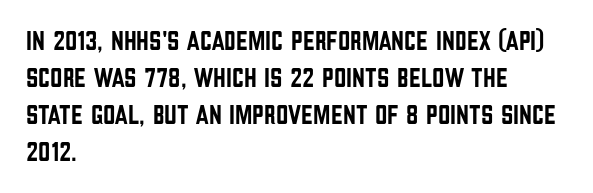
A typesetter would call this zero additional tracking. Notice how descenders clear the ascenders below comfortably — that's standard leading. Ordinary non-slanted type is in use. Letters rest on an invisible, unmarked baseline.
